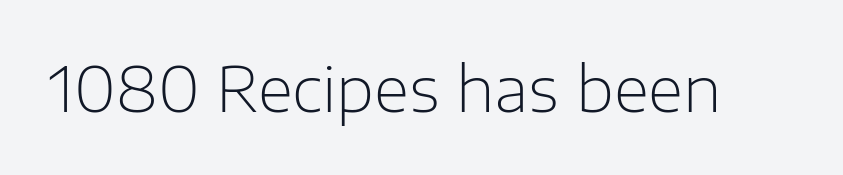
{"serif": "no", "italic": "no", "bold": "no", "weight": "light", "width": "normal", "stroke_contrast": "low", "x_height": "medium", "monospaced": "no", "underline": "no", "letter_spacing": "normal", "letter_spacing_em": 0.0, "glyph_px": 61}
